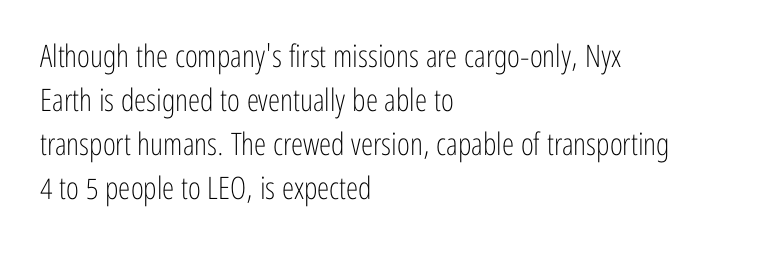
Weight: regular or lighter. Do the characters align in a grid? No, the font is proportional. Descenders are the only things crossing below the line. A roman cut, with each character standing at attention.
